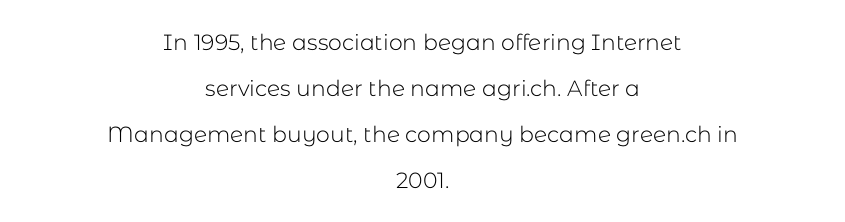
It's the straight-up-and-down kind of type. Has an underline been added? It has not. The block of text is sparse from top to bottom, with ample space between rows. The passage shown is not bold in any degree. The setting favours the middle, as headings and verse often do. A typesetter would call this zero additional tracking.
